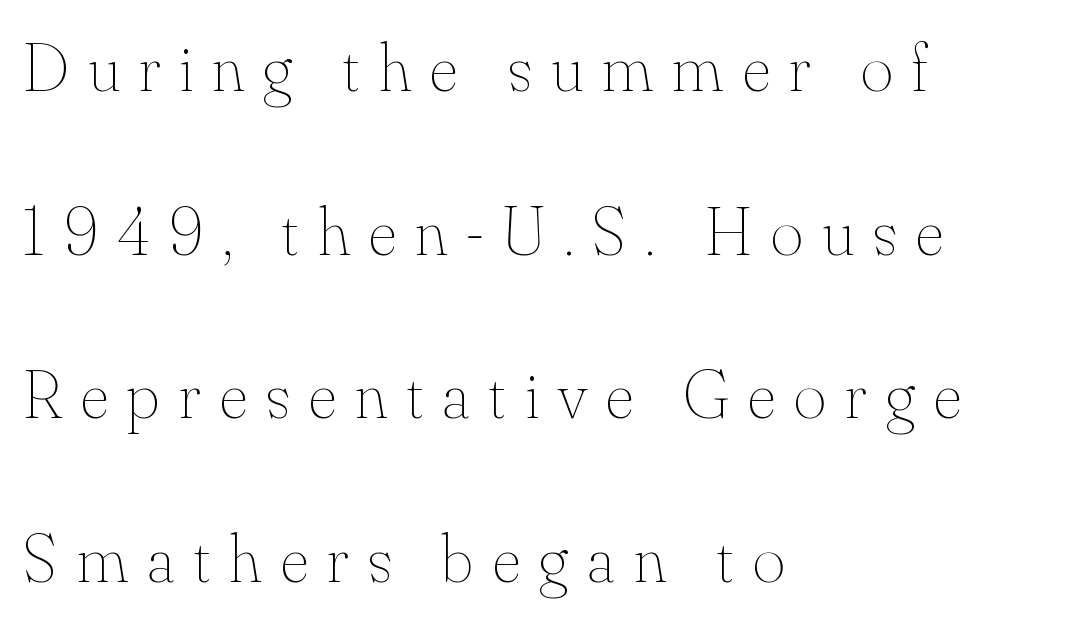
{"italic": "no", "bold": "no", "weight": "thin", "width": "normal", "stroke_contrast": "medium", "x_height": "small", "monospaced": "no", "underline": "no", "align": "left", "line_spacing": "loose", "line_spacing_ratio": 2.37, "letter_spacing": "wide", "letter_spacing_em": 0.28, "glyph_px": 69}
